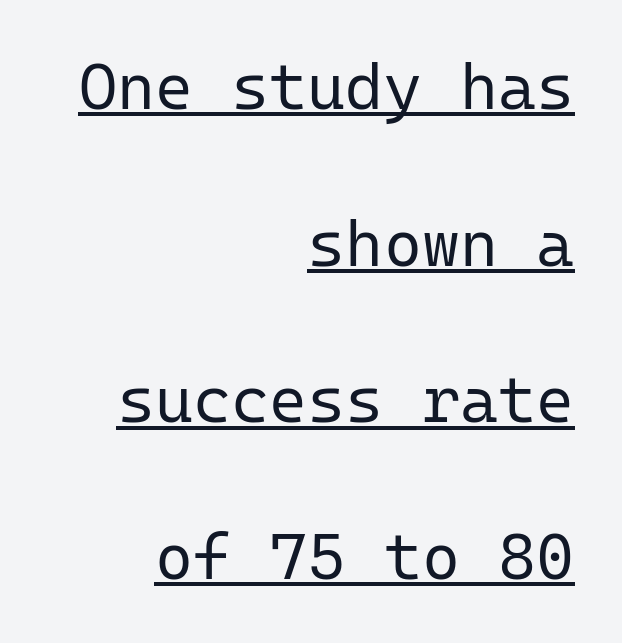
Q: Is the text bold? A: No.
Q: Is the text italic (slanted)? A: No, it is upright.
Q: Is the typeface a serif or a sans-serif typeface? A: Sans-serif.
Q: Is the text underlined? A: Yes.
Q: How is the paragraph aligned? A: Right-aligned.
Q: Is the spacing between letters normal or unusually wide? A: Normal.
Q: Is the spacing between lines tight, normal or loose? A: Loose.
Q: Width (condensed, normal, or wide)? A: Normal.
Q: Stroke contrast? A: Low.
Q: x-height? A: Medium.
Q: Monospaced? A: Yes.
